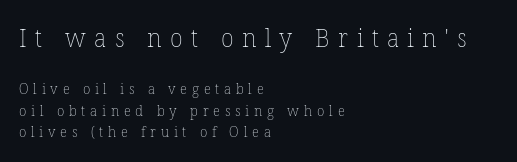
Q: Is the text bold? A: No.
Q: Is the text italic (slanted)? A: No, it is upright.
Q: Is the text underlined? A: No.
Q: How is the paragraph aligned? A: Left-aligned.
Q: Is the spacing between letters normal or unusually wide? A: Unusually wide.
Q: Is the spacing between lines tight, normal or loose? A: Normal.
Q: Which block of text is set in a larger size, the first (top) or the second (bottom)? A: The first (top) one.
